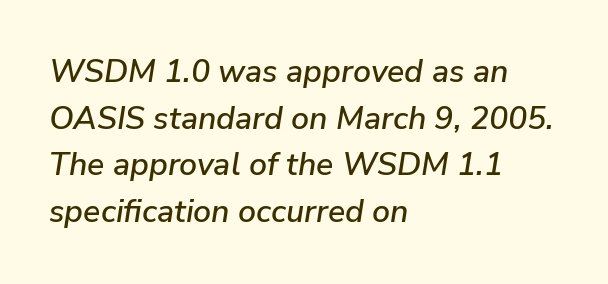
{"italic": "yes", "lean": "right", "slant_degrees": 9, "width": "normal", "stroke_contrast": "low", "x_height": "medium", "monospaced": "no", "underline": "no", "align": "left", "line_spacing": "normal", "line_spacing_ratio": 1.46, "letter_spacing": "normal", "letter_spacing_em": 0.0, "glyph_px": 32}
